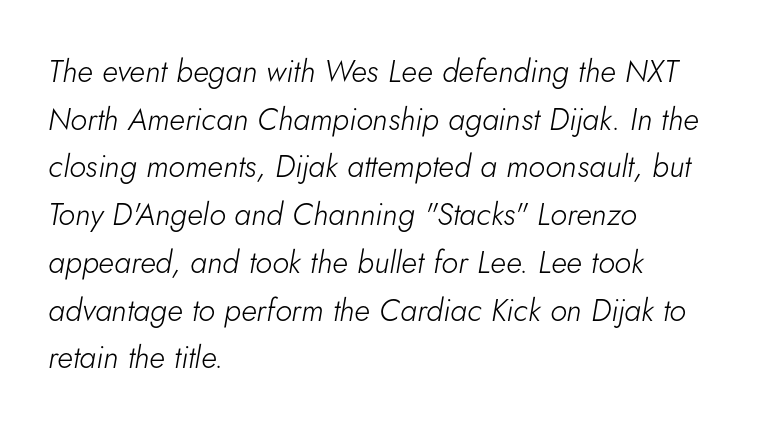
Varying glyph widths throughout — classic text-font behaviour. Plain, unruled lines of type. This sample uses an oblique cut, with every glyph tilted off the vertical. The horizontal fit of the characters is conventional and even. No letter is thick-stroked: the sample isn't bold. These lines stack with their left ends in a neat column.
